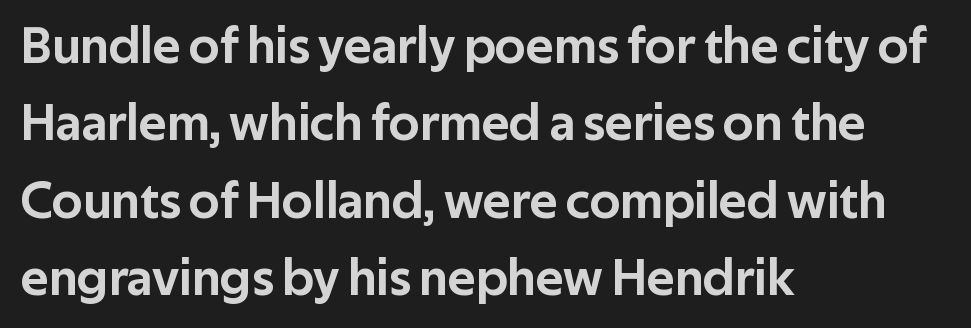
Q: Is the text italic (slanted)? A: No, it is upright.
Q: Is the typeface a serif or a sans-serif typeface? A: Sans-serif.
Q: Is the text underlined? A: No.
Q: How is the paragraph aligned? A: Left-aligned.
Q: Is the spacing between letters normal or unusually wide? A: Normal.
Q: Is the spacing between lines tight, normal or loose? A: Normal.
Q: Width (condensed, normal, or wide)? A: Normal.
Q: Stroke contrast? A: Low.
Q: x-height? A: Medium.
Q: Monospaced? A: No.
